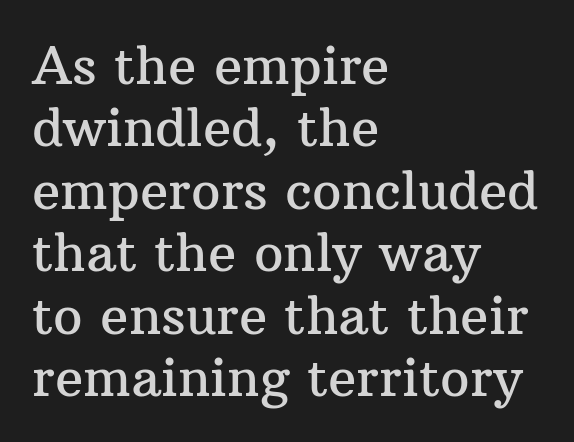
The ragged edge is on the right, which tells us the setting is flush left. Every character sits straight up, as roman type does. This is serif lettering, the kind often seen in printed books. Default kerning and tracking; the words read as compact shapes. Just letters on the line, the space beneath them empty. Character widths vary here, with narrow letters taking less room than wide ones.
